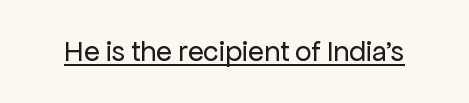
{"serif": "no", "italic": "no", "bold": "no", "weight": "regular", "width": "normal", "stroke_contrast": "low", "x_height": "medium", "monospaced": "no", "underline": "yes", "letter_spacing": "normal", "letter_spacing_em": 0.0, "glyph_px": 29}
